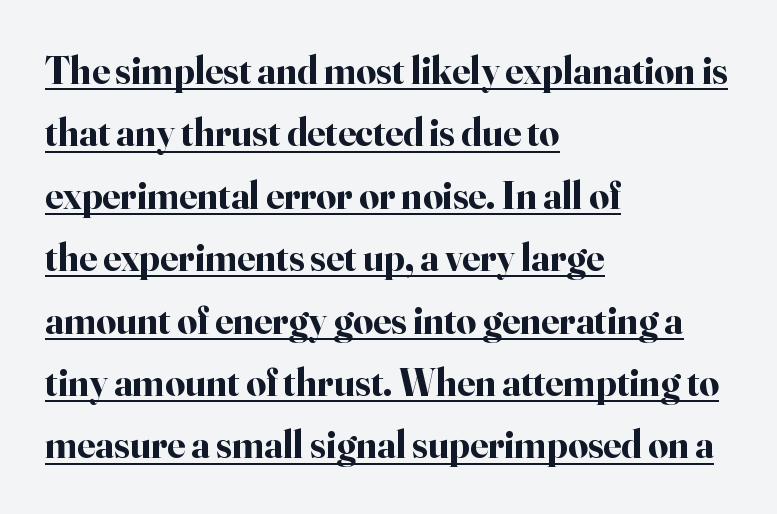
{"serif": "yes", "italic": "no", "bold": "yes", "weight": "bold", "width": "normal", "stroke_contrast": "high", "x_height": "small", "monospaced": "no", "underline": "yes", "align": "left", "line_spacing": "normal", "line_spacing_ratio": 1.6, "letter_spacing": "normal", "letter_spacing_em": 0.0, "glyph_px": 39}
